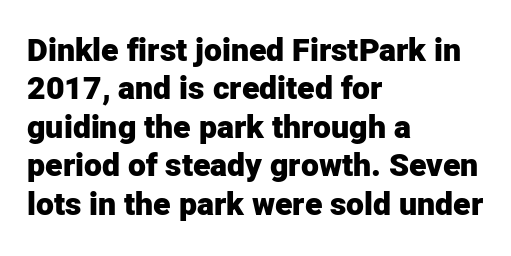
{"serif": "no", "italic": "no", "bold": "yes", "weight": "heavy", "width": "normal", "stroke_contrast": "low", "x_height": "medium", "monospaced": "no", "underline": "no", "align": "left", "line_spacing_ratio": 1.2, "letter_spacing": "normal", "letter_spacing_em": 0.0, "glyph_px": 32}
